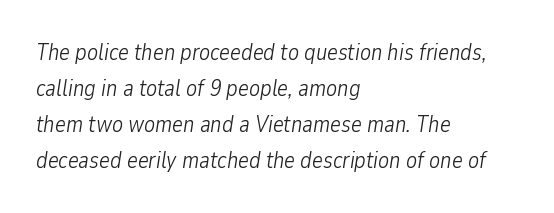
{"italic": "yes", "lean": "right", "slant_degrees": 9, "bold": "no", "underline": "no", "align": "left", "line_spacing": "normal", "line_spacing_ratio": 1.56, "letter_spacing": "normal", "letter_spacing_em": 0.0, "glyph_px": 23}
